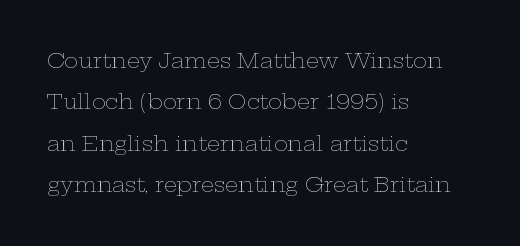
The image shows 21 px text type, upright; set left-aligned, loose line spacing (1.97x), normal letter spacing, not underlined.
